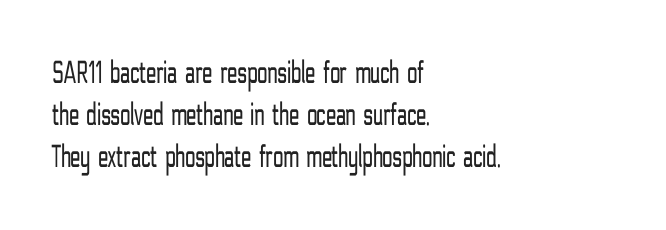
The image shows 33 px light, condensed sans-serif type, upright; set left-aligned, normal line spacing (1.28x), normal letter spacing, not underlined; low stroke contrast and a medium x-height.
